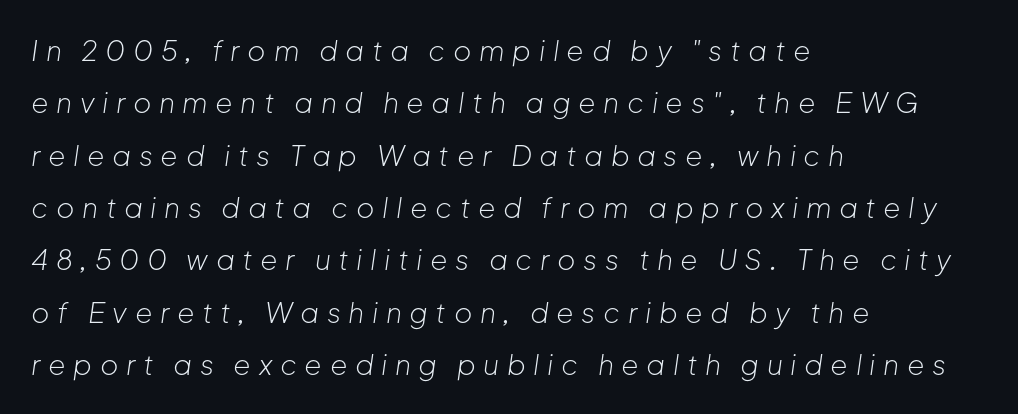
Q: Is the text bold? A: No.
Q: Is the text italic (slanted)? A: Yes, it leans right by about 8 degrees.
Q: Is the text underlined? A: No.
Q: How is the paragraph aligned? A: Left-aligned.
Q: Is the spacing between letters normal or unusually wide? A: Unusually wide.
Q: Width (condensed, normal, or wide)? A: Normal.
Q: Stroke contrast? A: Low.
Q: x-height? A: Medium.
Q: Monospaced? A: No.
